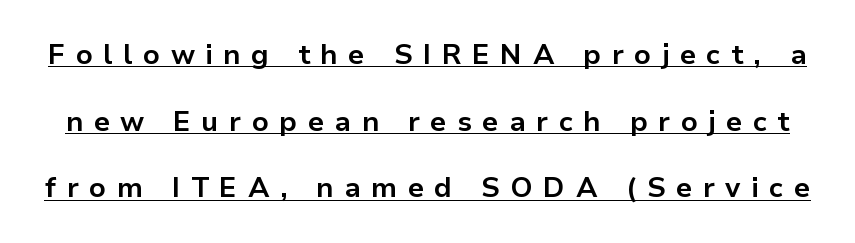
The rendering uses natural spacing where letterforms have individual widths. Students, this is bold: see how much ink each stroke carries. Leading: increased. The face used here is a sans, in the tradition of grotesques and geometrics. A typesetter would call this heavily tracked-out type.
